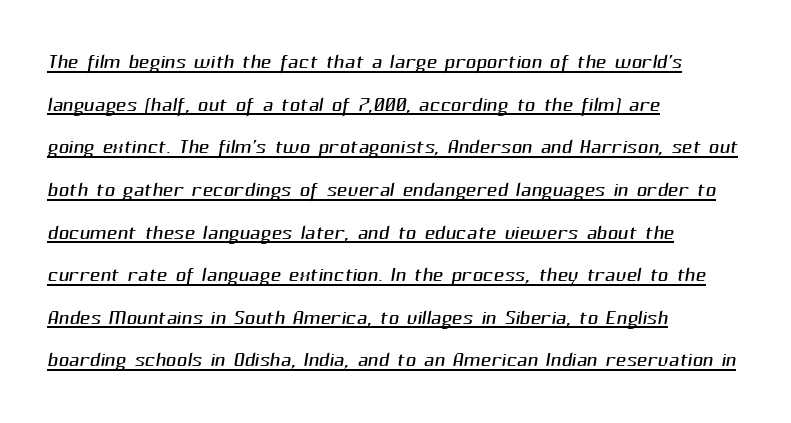
{"serif": "no", "bold": "no", "weight": "light", "width": "normal", "stroke_contrast": "medium", "x_height": "medium", "monospaced": "no", "underline": "yes", "align": "left", "line_spacing": "normal", "line_spacing_ratio": 1.47, "letter_spacing": "normal", "letter_spacing_em": 0.0, "glyph_px": 29}
